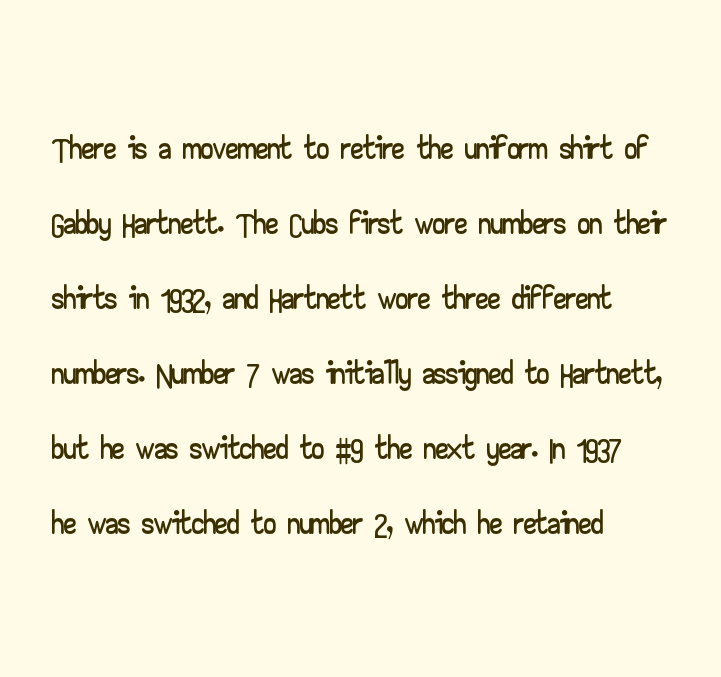
Q: Is the text italic (slanted)? A: No, it is upright.
Q: Is the typeface a serif or a sans-serif typeface? A: Sans-serif.
Q: Is the text underlined? A: No.
Q: How is the paragraph aligned? A: Left-aligned.
Q: Is the spacing between letters normal or unusually wide? A: Normal.
Q: Is the spacing between lines tight, normal or loose? A: Normal.
Q: Width (condensed, normal, or wide)? A: Wide.
Q: Stroke contrast? A: Low.
Q: x-height? A: Small.
Q: Monospaced? A: No.
